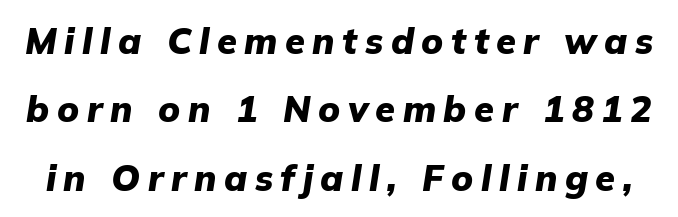
{"italic": "yes", "lean": "right", "slant_degrees": 9, "bold": "yes", "weight": "heavy", "width": "normal", "stroke_contrast": "low", "x_height": "medium", "monospaced": "no", "underline": "no", "line_spacing": "loose", "line_spacing_ratio": 1.9, "letter_spacing": "wide", "letter_spacing_em": 0.21, "glyph_px": 36}
